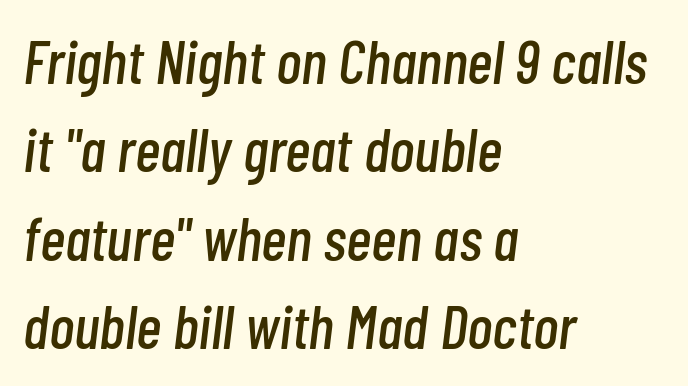
The image shows 61 px condensed type, italic (leaning right); set left-aligned, normal line spacing (1.45x), normal letter spacing, not underlined; low stroke contrast and a medium x-height.
